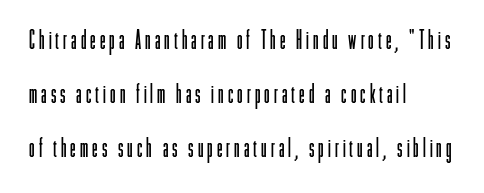
The space beneath each line is pristine and unruled. Horizontal alignment here is leftward, the default for most running prose. If you measured baseline to baseline, you'd find a long distance. Weight: not bold — regular or lighter.
